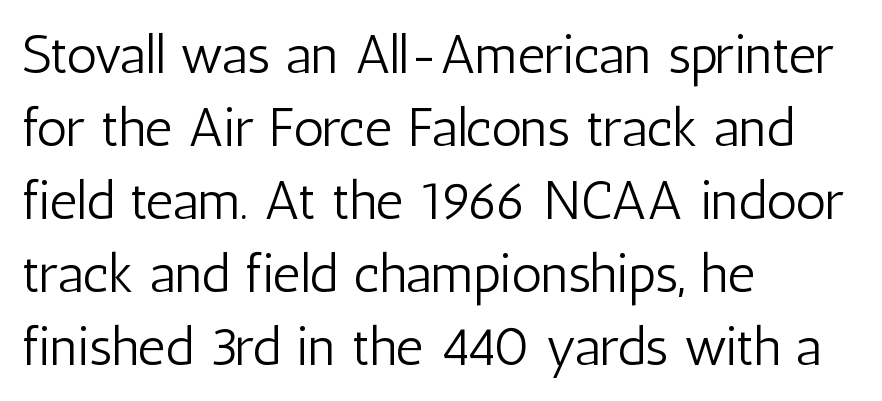
Q: Is the text bold? A: No.
Q: Is the text italic (slanted)? A: No, it is upright.
Q: Is the typeface a serif or a sans-serif typeface? A: Sans-serif.
Q: Is the text underlined? A: No.
Q: How is the paragraph aligned? A: Left-aligned.
Q: Is the spacing between letters normal or unusually wide? A: Normal.
Q: Is the spacing between lines tight, normal or loose? A: Normal.
Q: Width (condensed, normal, or wide)? A: Condensed.
Q: Stroke contrast? A: Low.
Q: x-height? A: Medium.
Q: Monospaced? A: No.
